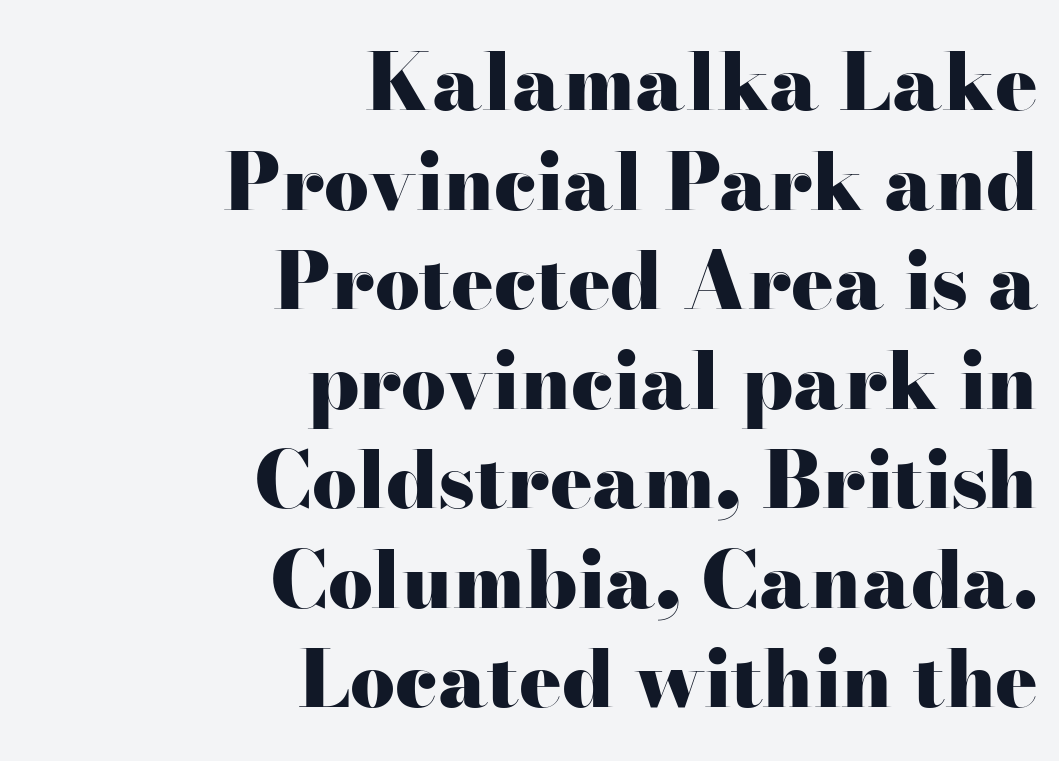
The image shows 79 px heavy, wide serif type, upright; set right-aligned, normal line spacing (1.26x), normal letter spacing, not underlined; high stroke contrast and a small x-height.
